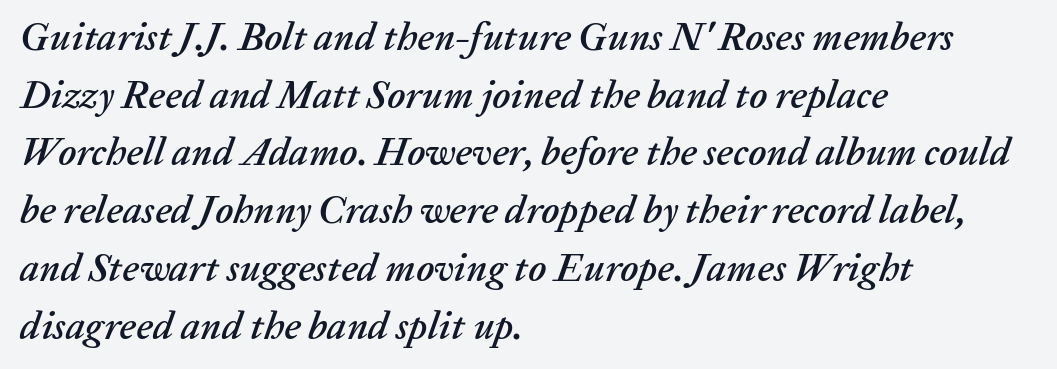
No extra tracking has been applied to these lines. These lines stack with their left ends in a neat column. The zone under the glyphs is completely vacant. This is oblique type, the kind used for emphasis or titles. Character widths vary here, with narrow letters taking less room than wide ones. Regular leading.
